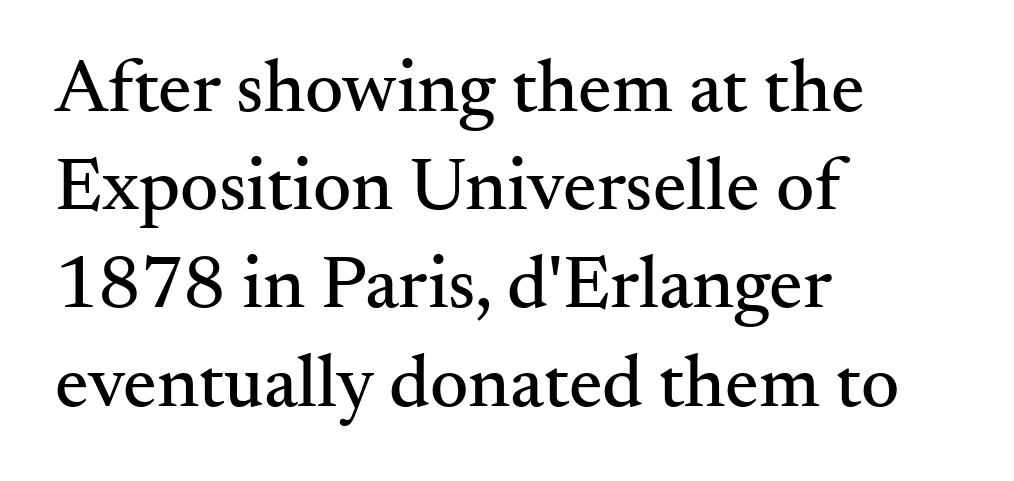
Q: Is the text italic (slanted)? A: No, it is upright.
Q: Is the typeface a serif or a sans-serif typeface? A: Serif.
Q: Is the text underlined? A: No.
Q: How is the paragraph aligned? A: Left-aligned.
Q: Is the spacing between letters normal or unusually wide? A: Normal.
Q: Is the spacing between lines tight, normal or loose? A: Normal.
Q: Width (condensed, normal, or wide)? A: Normal.
Q: Stroke contrast? A: Medium.
Q: x-height? A: Small.
Q: Monospaced? A: No.
